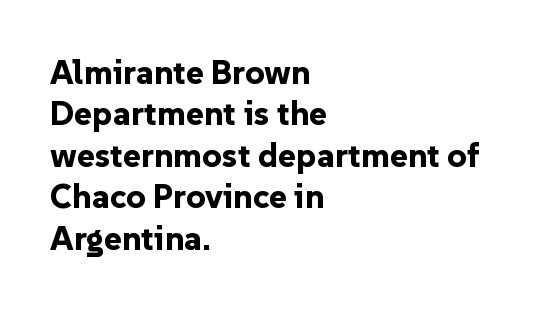
Q: Is the text bold? A: Yes.
Q: Is the text italic (slanted)? A: No, it is upright.
Q: Is the typeface a serif or a sans-serif typeface? A: Sans-serif.
Q: Is the text underlined? A: No.
Q: How is the paragraph aligned? A: Left-aligned.
Q: Is the spacing between letters normal or unusually wide? A: Normal.
Q: Width (condensed, normal, or wide)? A: Normal.
Q: Stroke contrast? A: Low.
Q: x-height? A: Medium.
Q: Monospaced? A: No.
